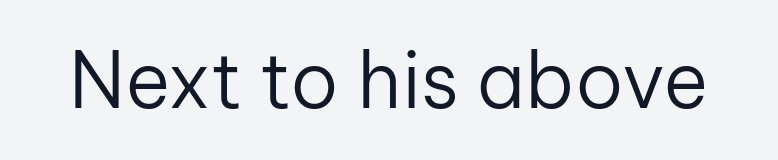
The image shows 77 px regular-weight sans-serif type, upright; set normal letter spacing, not underlined; low stroke contrast and a medium x-height.
